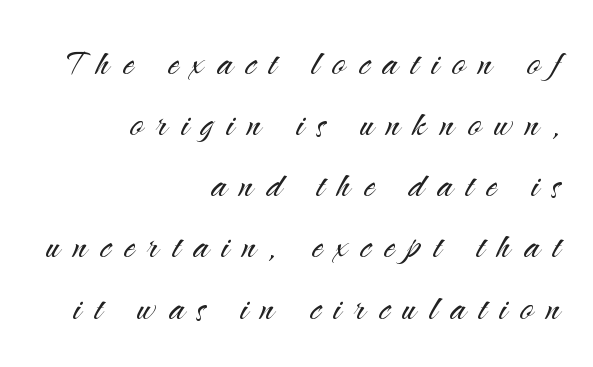
Line spacing here is normal. The font family rendered here belongs to the sans-serif group. The letterforms sit at book weight or below. Each line ends at the same right margin while the left side varies. A typesetter would call this heavily tracked-out type.
